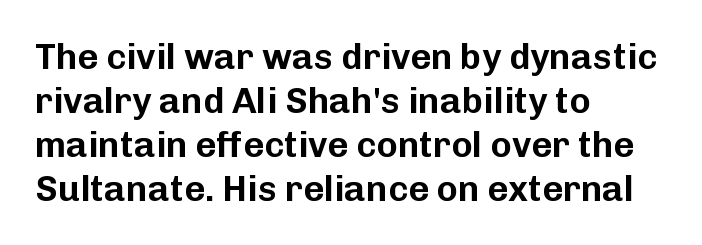
{"serif": "no", "italic": "no", "width": "normal", "stroke_contrast": "low", "x_height": "medium", "monospaced": "no", "underline": "no", "align": "left", "line_spacing_ratio": 1.22, "letter_spacing": "normal", "letter_spacing_em": 0.0, "glyph_px": 36}
